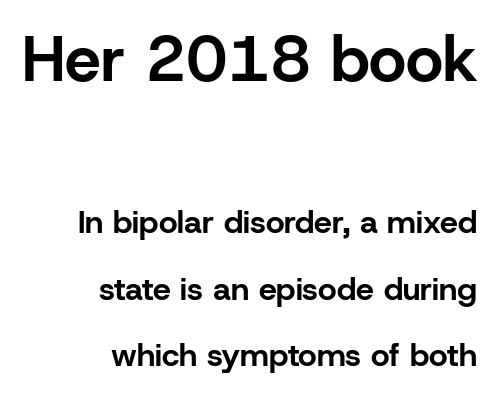
Varying glyph widths throughout — classic text-font behaviour. The letters carry no serifs — their stems end cleanly without finishing strokes. Character size in the leading block exceeds that of the trailing block. Summary of weight: heavy, a full bold. Does the lettering tilt? It doesn't — this is upright.
